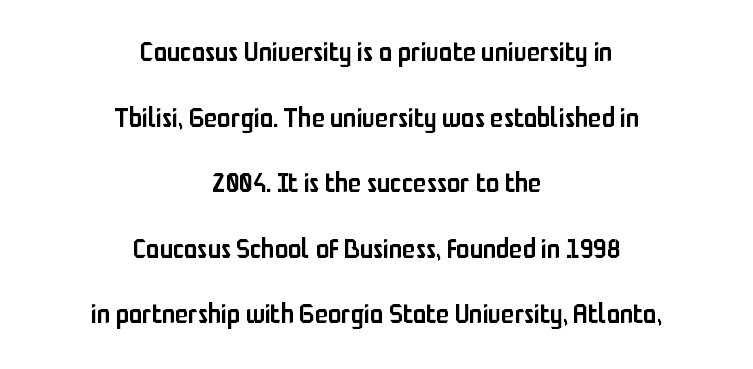
The image shows 27 px text type, upright; set centered, loose line spacing (2.43x), normal letter spacing, not underlined.
